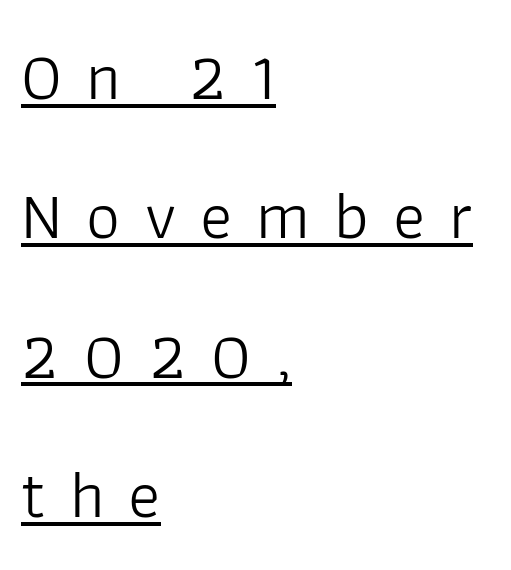
The image shows 67 px light sans-serif type, upright; set left-aligned, loose line spacing (2.08x), unusually wide letter spacing (+0.36 em), underlined; low stroke contrast and a medium x-height.
